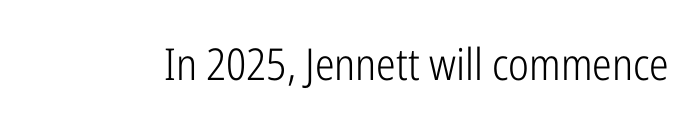
{"serif": "no", "italic": "no", "bold": "no", "weight": "light", "width": "condensed", "stroke_contrast": "low", "x_height": "medium", "monospaced": "no", "underline": "no", "letter_spacing": "normal", "letter_spacing_em": 0.0, "glyph_px": 44}
